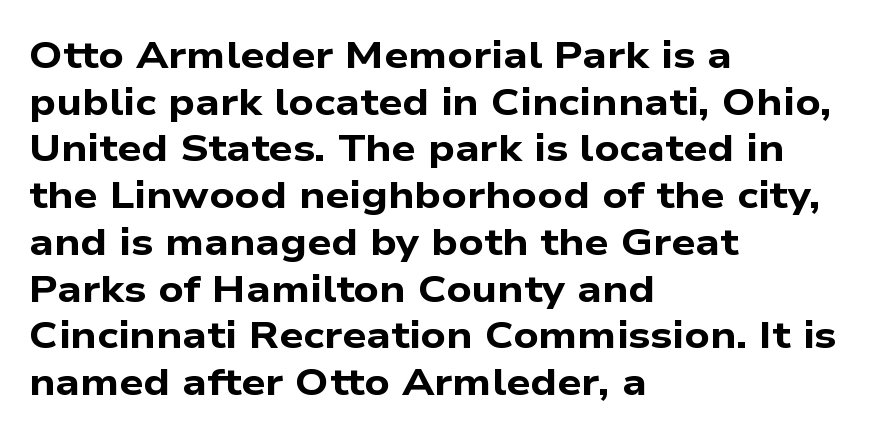
The image shows 38 px bold, wide sans-serif type; set left-aligned, line spacing 1.23x, normal letter spacing, not underlined; low stroke contrast and a medium x-height.
